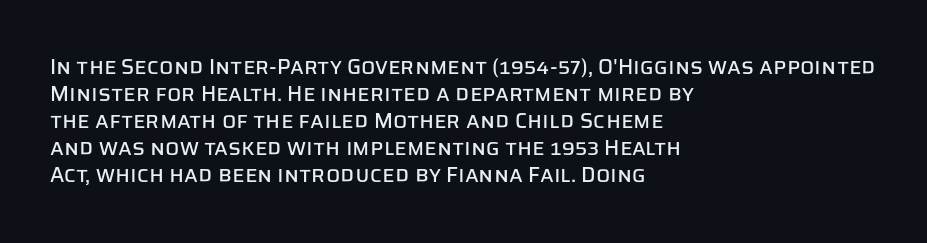
The image shows 21 px text type, upright; set left-aligned, normal line spacing (1.29x), normal letter spacing, not underlined.
